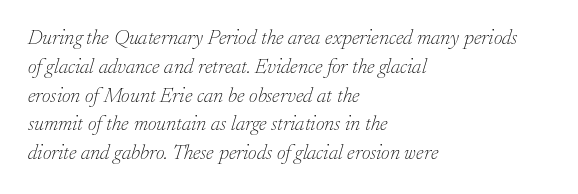
{"italic": "yes", "lean": "right", "slant_degrees": 17, "bold": "no", "underline": "no", "align": "left", "line_spacing": "normal", "line_spacing_ratio": 1.37, "letter_spacing": "normal", "letter_spacing_em": 0.0, "glyph_px": 21}
